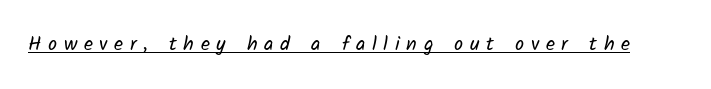
The image shows 20 px text type; set unusually wide letter spacing (+0.33 em), underlined.
